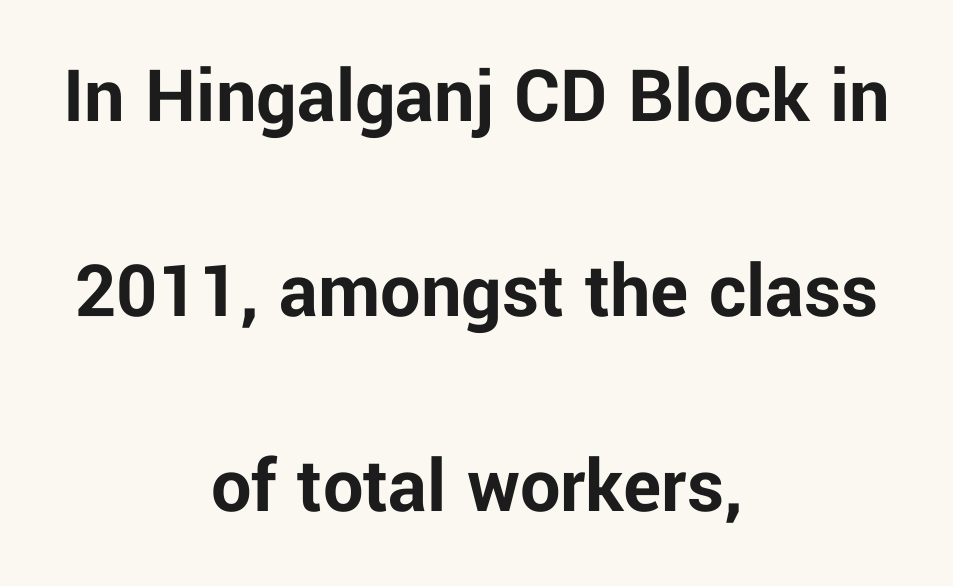
{"serif": "no", "italic": "no", "bold": "yes", "weight": "bold", "width": "normal", "stroke_contrast": "low", "x_height": "medium", "monospaced": "no", "underline": "no", "align": "center", "line_spacing": "loose", "line_spacing_ratio": 2.44, "letter_spacing": "normal", "letter_spacing_em": 0.0, "glyph_px": 80}
